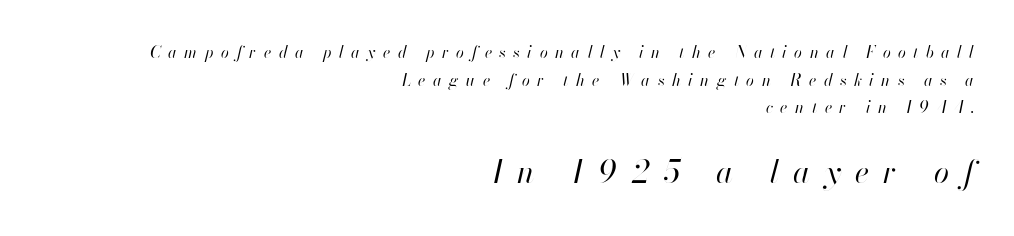
Characters follow at a spacing far wider than the type designer built in. Which of the two is more prominent by size? The second, at the bottom. Quick note: underline off. Is this a fixed-width face? No — the glyphs have proportional, varying widths. The cut favours lightness, reaching ordinary text weight at its darkest. Rendered with sloped, italic letterforms.
